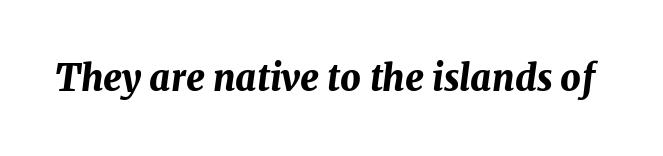
Has an underline been added? It has not. This sample has the flowing, uneven cadence of proportional lettering. This rendering leaves character spacing at its baseline value. There's an unmistakable incline to the writing here.
